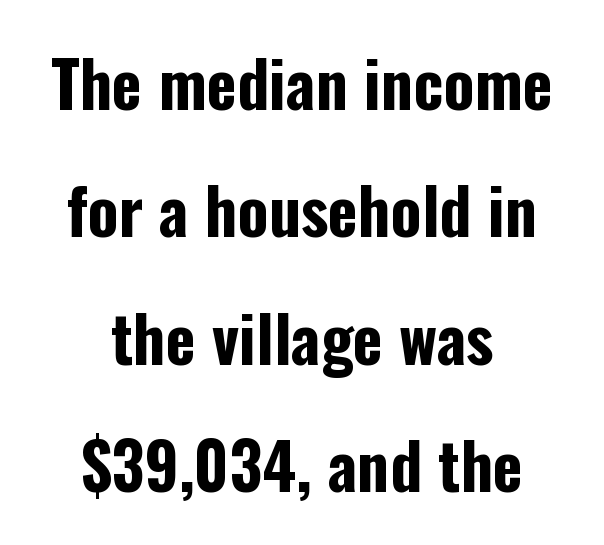
{"serif": "no", "italic": "no", "bold": "yes", "weight": "bold", "width": "condensed", "stroke_contrast": "low", "x_height": "medium", "monospaced": "no", "underline": "no", "align": "center", "line_spacing": "loose", "line_spacing_ratio": 1.99, "letter_spacing": "normal", "letter_spacing_em": 0.0, "glyph_px": 64}
